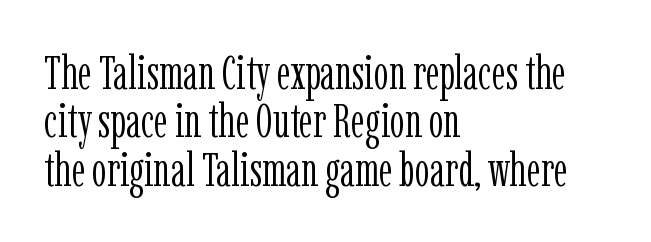
{"serif": "yes", "italic": "no", "bold": "no", "weight": "light", "width": "condensed", "stroke_contrast": "low", "x_height": "medium", "monospaced": "no", "underline": "no", "align": "left", "line_spacing": "tight", "line_spacing_ratio": 1.03, "letter_spacing": "normal", "letter_spacing_em": 0.0, "glyph_px": 47}
